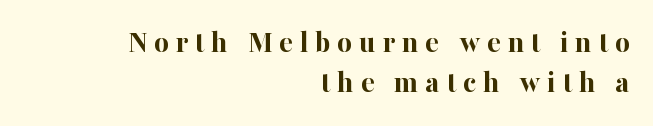
The image shows 32 px bold serif type, upright; set right-aligned, normal line spacing (1.25x), unusually wide letter spacing (+0.21 em), not underlined; high stroke contrast and a medium x-height.
